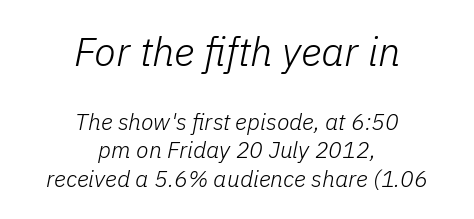
The image shows 40 px light type, italic (leaning right); set centered, line spacing 1.23x, normal letter spacing, not underlined; the first (top) block is 1.74x larger; low stroke contrast and a medium x-height.
